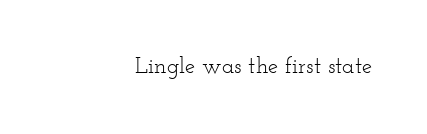
Q: Is the text bold? A: No.
Q: Is the text italic (slanted)? A: No, it is upright.
Q: Is the text underlined? A: No.
Q: How is the paragraph aligned? A: Right-aligned.
Q: Is the spacing between letters normal or unusually wide? A: Normal.
